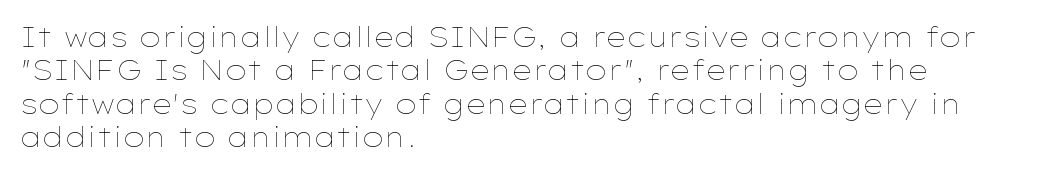
The image shows 27 px text type, upright; set left-aligned, line spacing 1.24x, normal letter spacing, not underlined.
